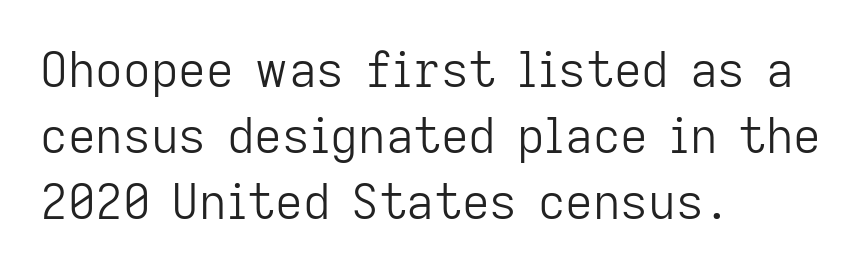
The image shows 48 px light sans-serif type, upright; set left-aligned, normal line spacing (1.37x), normal letter spacing, not underlined; low stroke contrast and a medium x-height.
